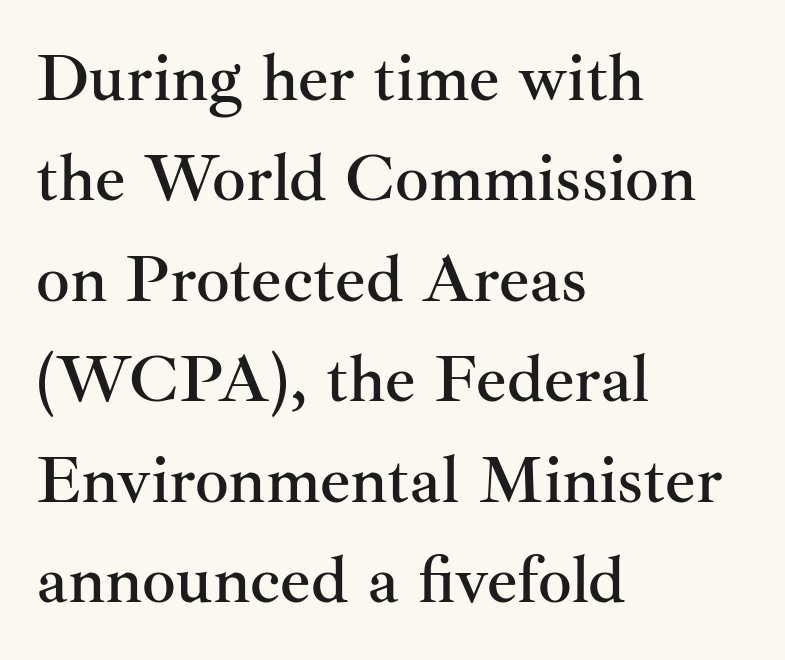
The image shows 67 px serif type, upright; set left-aligned, normal line spacing (1.5x), normal letter spacing, not underlined; medium stroke contrast and a small x-height.
